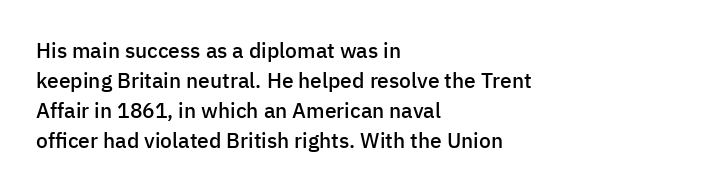
The image shows 21 px text type, upright; set left-aligned, normal line spacing (1.43x), normal letter spacing, not underlined.
